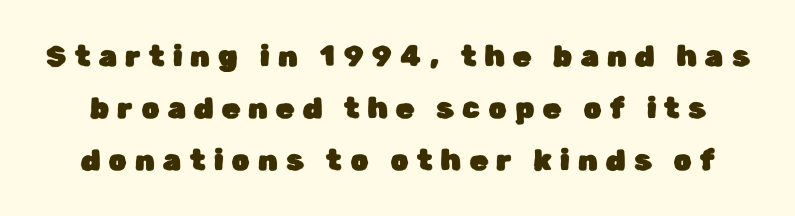
{"serif": "no", "italic": "no", "width": "normal", "stroke_contrast": "low", "x_height": "medium", "monospaced": "no", "underline": "no", "line_spacing_ratio": 1.79, "letter_spacing": "wide", "letter_spacing_em": 0.29, "glyph_px": 29}
